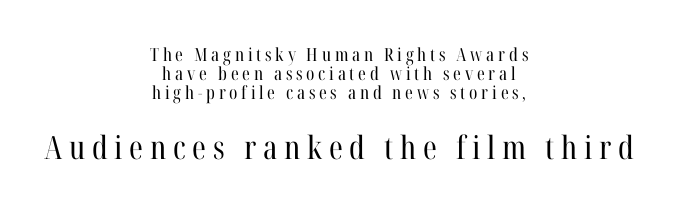
The image shows 32 px regular-weight, condensed serif type, upright; set centered, tight line spacing (1.06x), unusually wide letter spacing (+0.21 em), not underlined; the second (bottom) block is 1.78x larger; high stroke contrast and a medium x-height.
